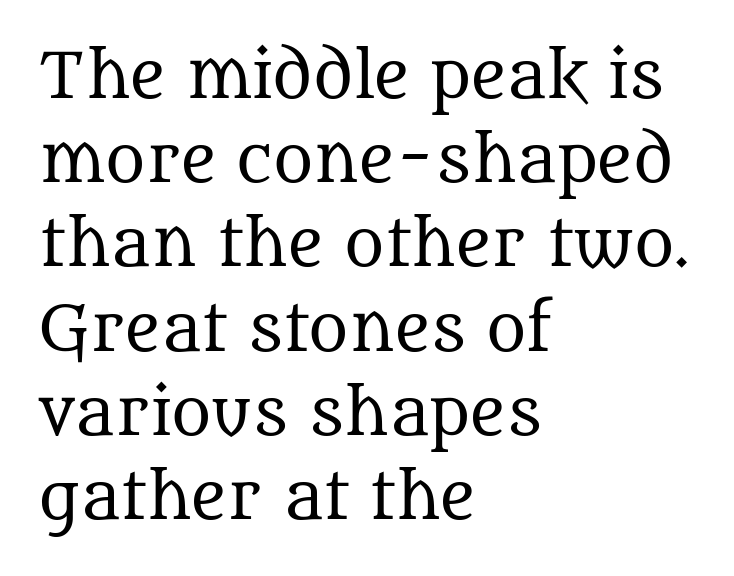
The vertical gap from one line to the next is medium. The specimen omits any rule beneath the text block's lines. Stems here are at most as thick as an everyday book face. Reading down the block, your eye returns to a fixed left position each line. The rendering shows small feet on the letterforms — a serif design.
